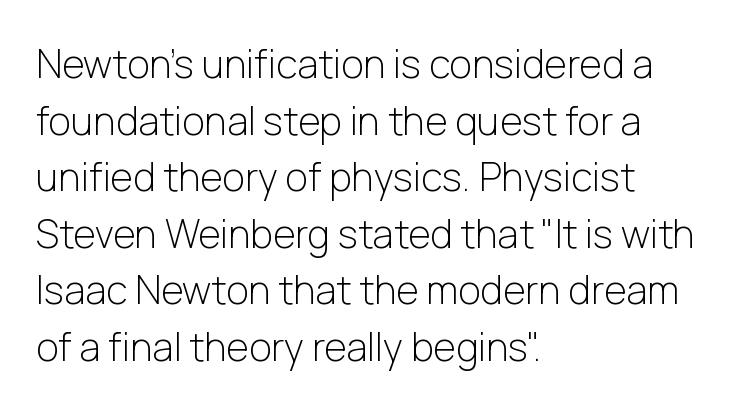
{"serif": "no", "italic": "no", "bold": "no", "weight": "light", "width": "normal", "stroke_contrast": "low", "x_height": "medium", "monospaced": "no", "underline": "no", "align": "left", "line_spacing": "normal", "line_spacing_ratio": 1.45, "letter_spacing": "normal", "letter_spacing_em": 0.0, "glyph_px": 39}
